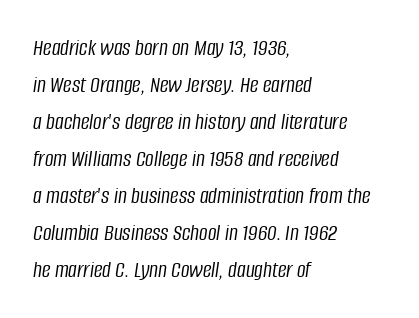
The image shows 24 px text type, italic (leaning right); set left-aligned, normal line spacing (1.54x), normal letter spacing, not underlined.
